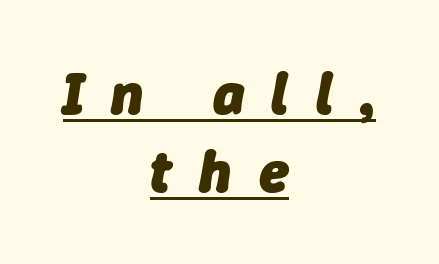
{"italic": "yes", "lean": "right", "slant_degrees": 9, "bold": "yes", "weight": "heavy", "width": "normal", "stroke_contrast": "low", "x_height": "medium", "monospaced": "no", "underline": "yes", "align": "center", "line_spacing": "normal", "line_spacing_ratio": 1.3, "letter_spacing": "wide", "letter_spacing_em": 0.45, "glyph_px": 60}
